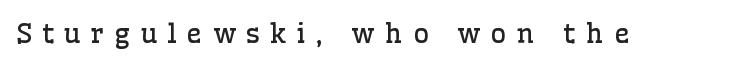
{"italic": "no", "bold": "no", "underline": "no", "letter_spacing": "wide", "letter_spacing_em": 0.39, "glyph_px": 27}
